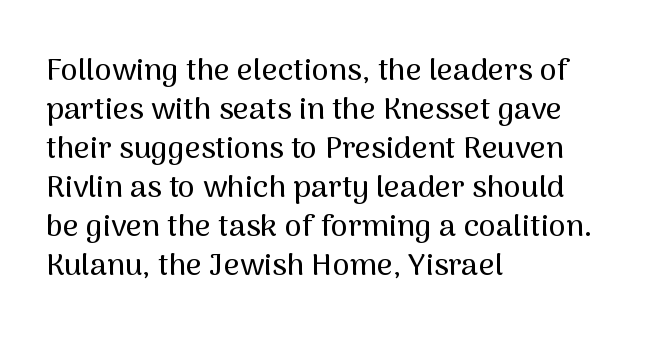
Reading down the column, the eye jumps a familiar distance to each next line. The typography opts for an upright posture over an oblique one. The passage shown is typed in a proportional face where columns would drift. Caption: standard tracking, unaltered. The strip under each line holds only bare page. You can tell from the bare stems that sans-serif type was used.
